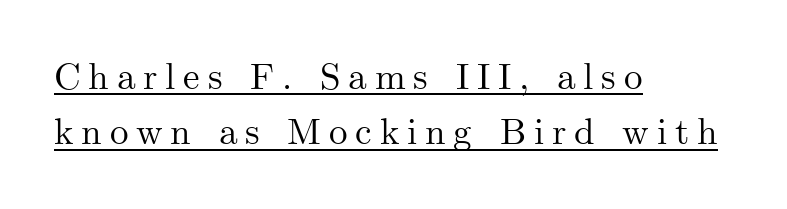
Q: Is the text italic (slanted)? A: No, it is upright.
Q: Is the typeface a serif or a sans-serif typeface? A: Serif.
Q: Is the text underlined? A: Yes.
Q: How is the paragraph aligned? A: Left-aligned.
Q: Is the spacing between letters normal or unusually wide? A: Unusually wide.
Q: Is the spacing between lines tight, normal or loose? A: Normal.
Q: Width (condensed, normal, or wide)? A: Normal.
Q: Stroke contrast? A: Medium.
Q: x-height? A: Small.
Q: Monospaced? A: No.
